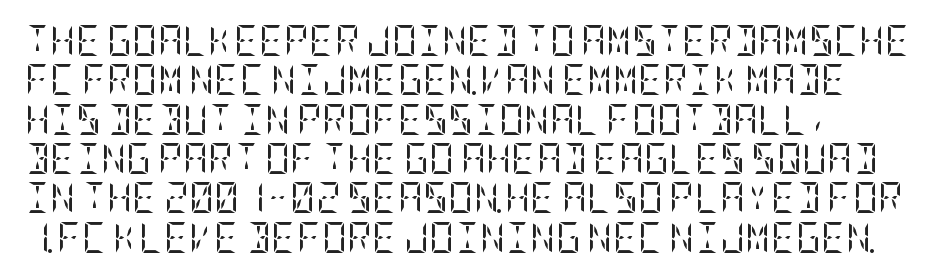
Q: Is the text bold? A: No.
Q: Is the text italic (slanted)? A: No, it is upright.
Q: Is the typeface a serif or a sans-serif typeface? A: Serif.
Q: Is the text underlined? A: No.
Q: Is the spacing between letters normal or unusually wide? A: Normal.
Q: Is the spacing between lines tight, normal or loose? A: Normal.
Q: Width (condensed, normal, or wide)? A: Condensed.
Q: Stroke contrast? A: Low.
Q: x-height? A: Large.
